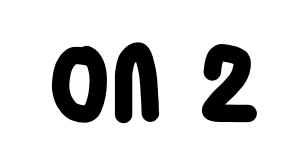
{"serif": "no", "bold": "yes", "weight": "heavy", "width": "condensed", "stroke_contrast": "low", "x_height": "large", "monospaced": "no", "underline": "no", "letter_spacing": "normal", "letter_spacing_em": 0.0, "glyph_px": 78}
